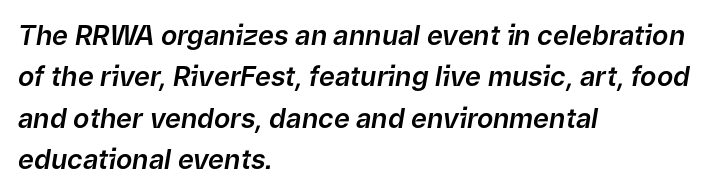
The image shows 27 px text type, italic (leaning right); set left-aligned, normal line spacing (1.53x), normal letter spacing, not underlined.
